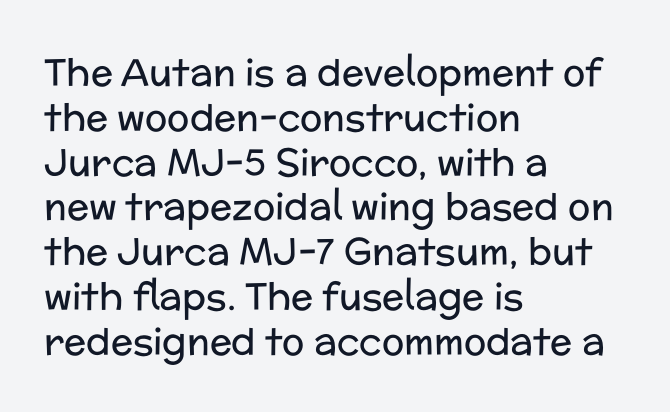
The image shows 37 px regular-weight sans-serif type, upright; set left-aligned, line spacing 1.21x, normal letter spacing, not underlined; low stroke contrast and a medium x-height.
